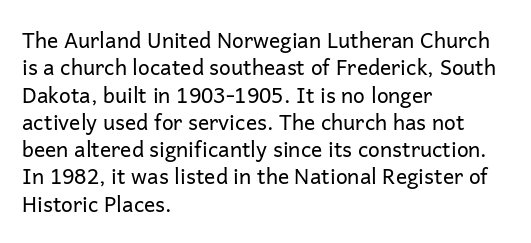
{"italic": "no", "bold": "no", "underline": "no", "align": "left", "line_spacing": "normal", "line_spacing_ratio": 1.3, "letter_spacing": "normal", "letter_spacing_em": 0.0, "glyph_px": 21}
